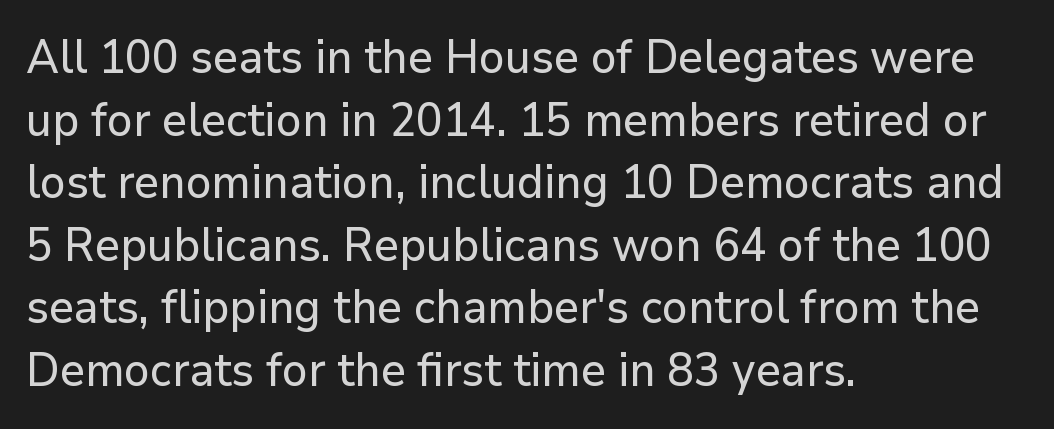
Q: Is the text italic (slanted)? A: No, it is upright.
Q: Is the typeface a serif or a sans-serif typeface? A: Sans-serif.
Q: Is the text underlined? A: No.
Q: How is the paragraph aligned? A: Left-aligned.
Q: Is the spacing between letters normal or unusually wide? A: Normal.
Q: Is the spacing between lines tight, normal or loose? A: Normal.
Q: Width (condensed, normal, or wide)? A: Normal.
Q: Stroke contrast? A: Low.
Q: x-height? A: Medium.
Q: Monospaced? A: No.
